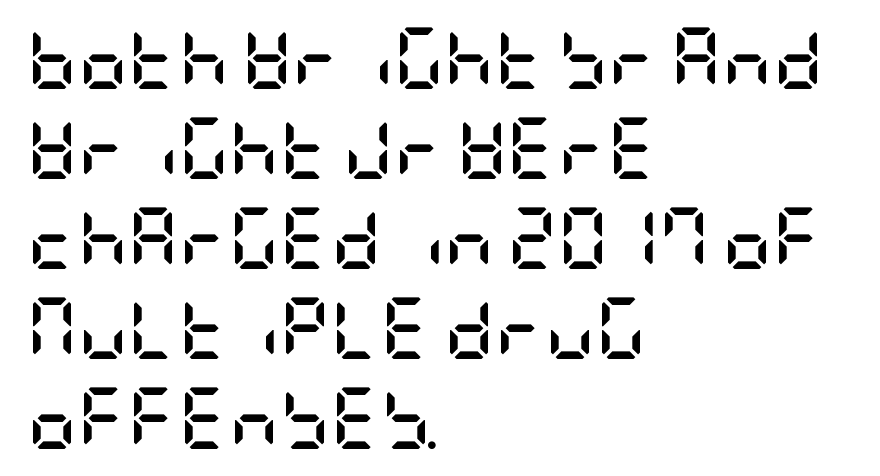
{"serif": "no", "italic": "no", "bold": "yes", "weight": "semibold", "width": "condensed", "stroke_contrast": "low", "x_height": "large", "underline": "no", "align": "left", "line_spacing": "normal", "line_spacing_ratio": 1.45, "letter_spacing": "normal", "letter_spacing_em": 0.0, "glyph_px": 62}
